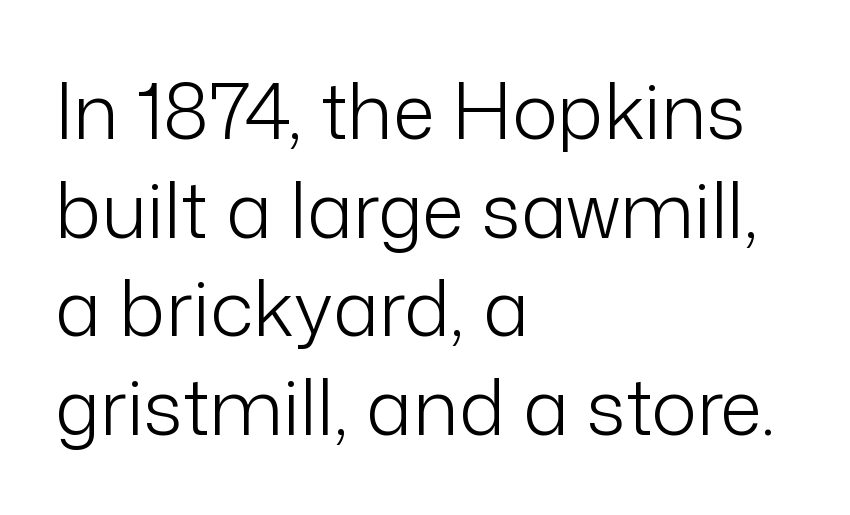
The image shows 77 px light sans-serif type, upright; set left-aligned, normal line spacing (1.28x), normal letter spacing, not underlined; low stroke contrast and a medium x-height.
